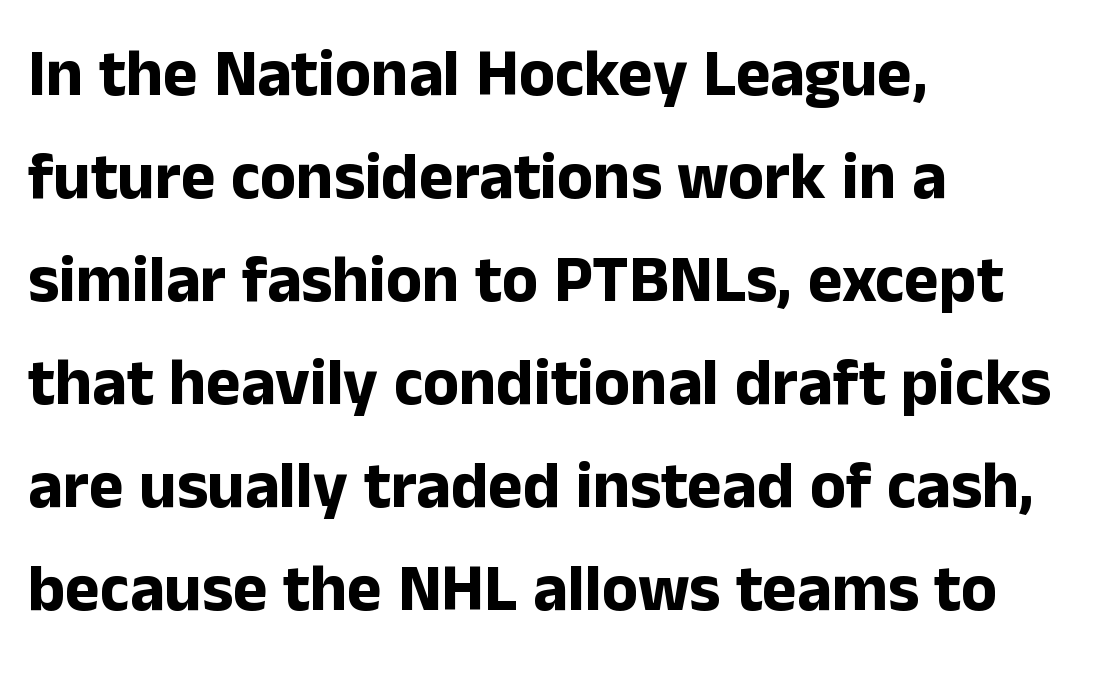
{"serif": "no", "italic": "no", "bold": "yes", "weight": "bold", "width": "normal", "stroke_contrast": "low", "x_height": "medium", "monospaced": "no", "underline": "no", "align": "left", "line_spacing": "normal", "line_spacing_ratio": 1.56, "letter_spacing": "normal", "letter_spacing_em": 0.0, "glyph_px": 66}
